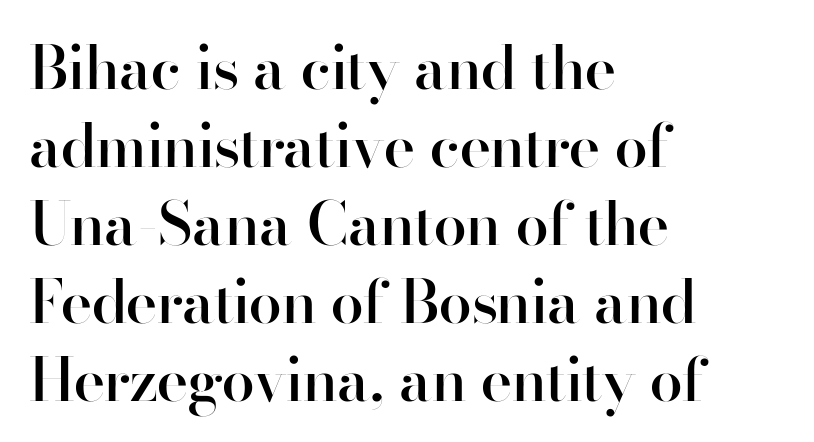
Bare-footed words on every line. Where is the straight margin? On the left. Summary of weight: moderately heavy, a semibold. Vertical strokes here are truly vertical. The rendering uses a moderate line-height, typical for paragraphs.
